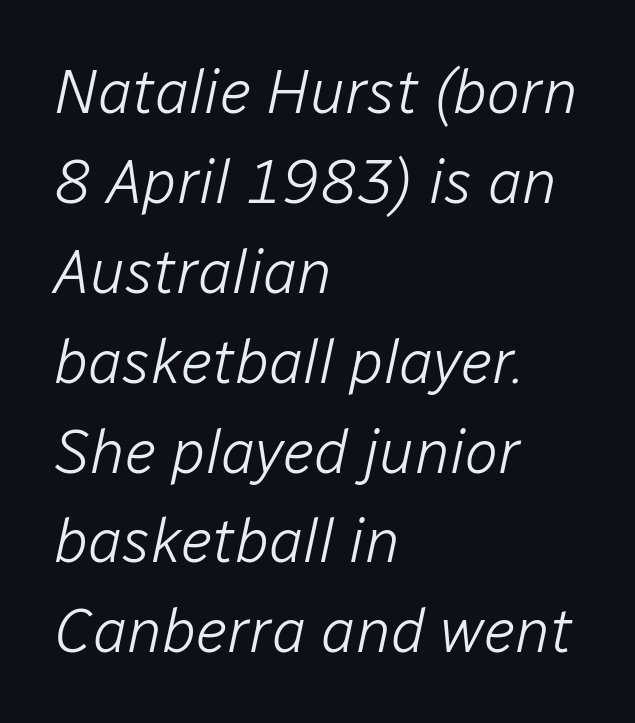
The image shows 62 px light type, italic (leaning right); set left-aligned, normal line spacing (1.45x), normal letter spacing, not underlined; low stroke contrast and a medium x-height.
